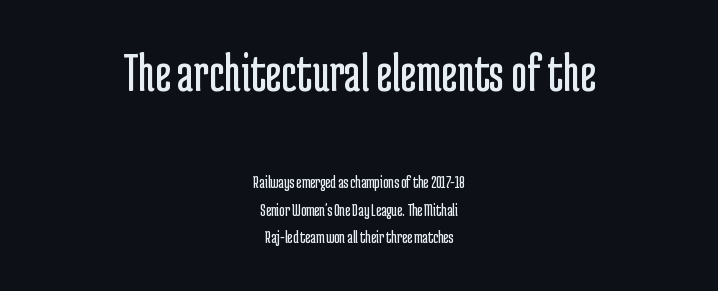
{"serif": "no", "italic": "no", "bold": "no", "weight": "regular", "width": "condensed", "stroke_contrast": "low", "x_height": "medium", "monospaced": "no", "underline": "no", "align": "center", "line_spacing": "normal", "line_spacing_ratio": 1.53, "letter_spacing": "normal", "letter_spacing_em": 0.0, "larger_block": "first", "size_ratio": 3.06, "glyph_px": 55}
